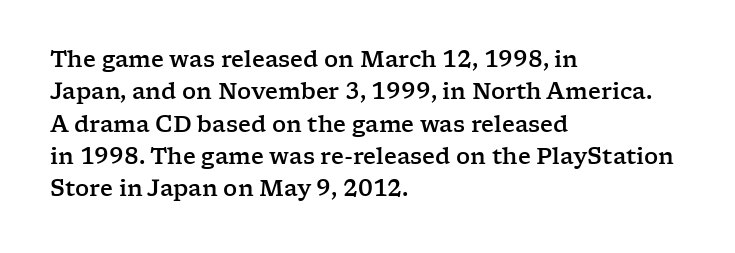
The image shows 22 px text type, upright; set left-aligned, normal line spacing (1.47x), normal letter spacing, not underlined.
